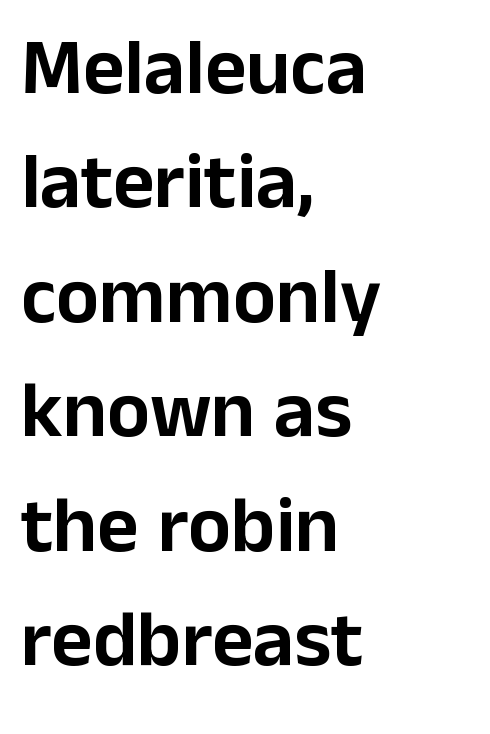
{"serif": "no", "italic": "no", "width": "normal", "stroke_contrast": "low", "x_height": "medium", "monospaced": "no", "underline": "no", "align": "left", "line_spacing": "normal", "line_spacing_ratio": 1.43, "letter_spacing": "normal", "letter_spacing_em": 0.0, "glyph_px": 80}
